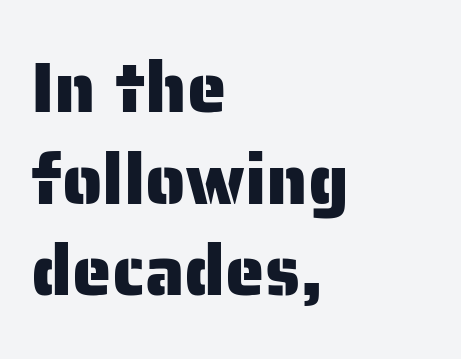
Q: Is the text italic (slanted)? A: No, it is upright.
Q: Is the typeface a serif or a sans-serif typeface? A: Sans-serif.
Q: Is the text underlined? A: No.
Q: How is the paragraph aligned? A: Left-aligned.
Q: Is the spacing between letters normal or unusually wide? A: Normal.
Q: Is the spacing between lines tight, normal or loose? A: Normal.
Q: Width (condensed, normal, or wide)? A: Normal.
Q: Stroke contrast? A: Low.
Q: x-height? A: Medium.
Q: Monospaced? A: No.
